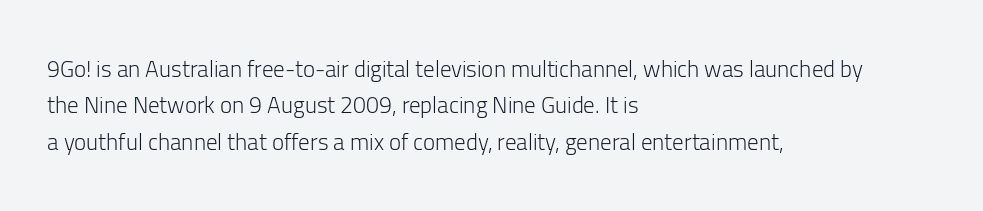
{"italic": "no", "bold": "no", "underline": "no", "align": "left", "line_spacing": "normal", "line_spacing_ratio": 1.58, "letter_spacing": "normal", "letter_spacing_em": 0.0, "glyph_px": 23}
